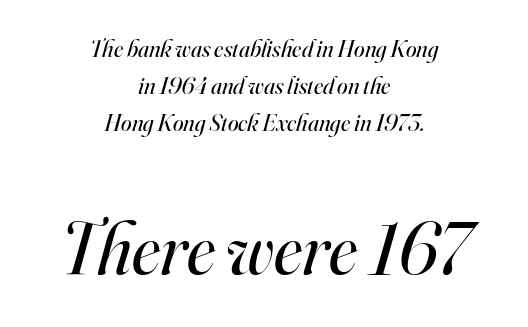
The image shows 73 px regular-weight serif type, italic (leaning right); set centered, normal line spacing (1.54x), normal letter spacing, not underlined; the second (bottom) block is 3.04x larger; high stroke contrast and a small x-height.
